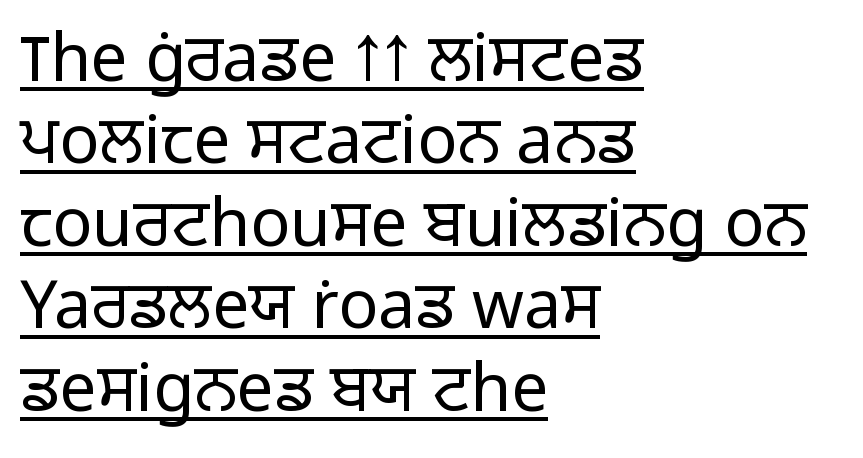
The image shows 66 px light sans-serif type, upright; set left-aligned, normal line spacing (1.25x), normal letter spacing, underlined; low stroke contrast and a medium x-height.
